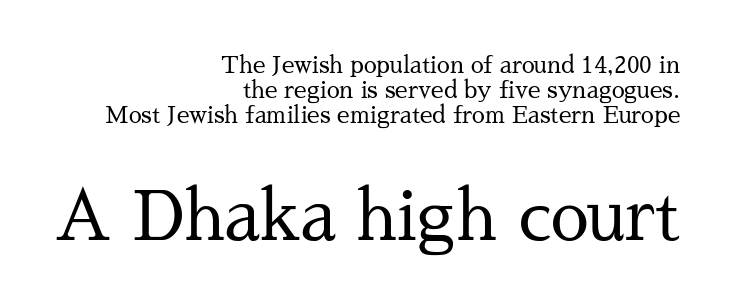
Q: Is the text bold? A: No.
Q: Is the text italic (slanted)? A: No, it is upright.
Q: Is the typeface a serif or a sans-serif typeface? A: Serif.
Q: Is the text underlined? A: No.
Q: How is the paragraph aligned? A: Right-aligned.
Q: Is the spacing between letters normal or unusually wide? A: Normal.
Q: Is the spacing between lines tight, normal or loose? A: Tight.
Q: Which block of text is set in a larger size, the first (top) or the second (bottom)? A: The second (bottom) one.
Q: Width (condensed, normal, or wide)? A: Normal.
Q: Stroke contrast? A: Medium.
Q: x-height? A: Medium.
Q: Monospaced? A: No.
